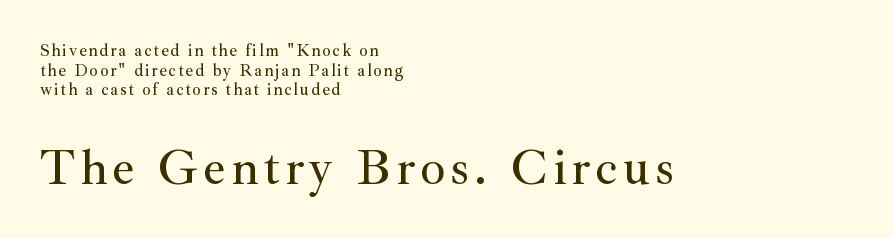
{"serif": "yes", "italic": "no", "width": "normal", "stroke_contrast": "medium", "x_height": "small", "monospaced": "no", "underline": "no", "align": "left", "line_spacing_ratio": 1.16, "larger_block": "second", "size_ratio": 2.94, "glyph_px": 50}
